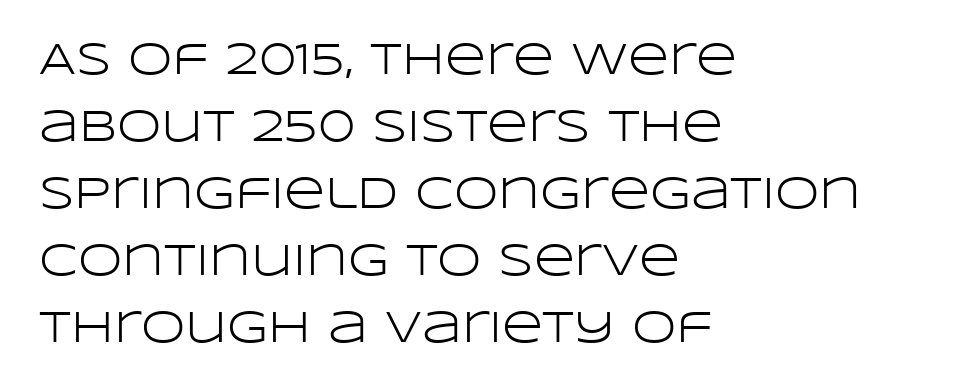
The image shows 45 px light, wide sans-serif type, upright; set left-aligned, normal line spacing (1.49x), normal letter spacing, not underlined; low stroke contrast and a large x-height.
